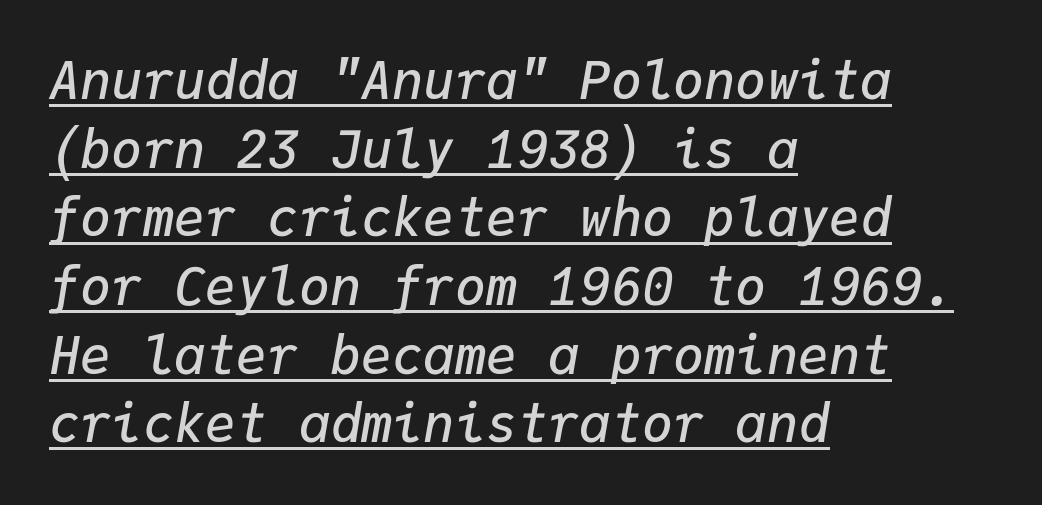
{"italic": "yes", "lean": "right", "slant_degrees": 9, "bold": "semi", "weight": "semibold", "width": "normal", "stroke_contrast": "low", "x_height": "medium", "monospaced": "yes", "underline": "yes", "align": "left", "line_spacing": "normal", "line_spacing_ratio": 1.32, "letter_spacing": "normal", "letter_spacing_em": 0.0, "glyph_px": 52}
